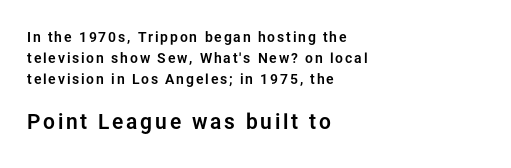
The image shows 21 px text type, upright; set left-aligned, normal line spacing (1.5x), not underlined; the second (bottom) block is 1.5x larger.
